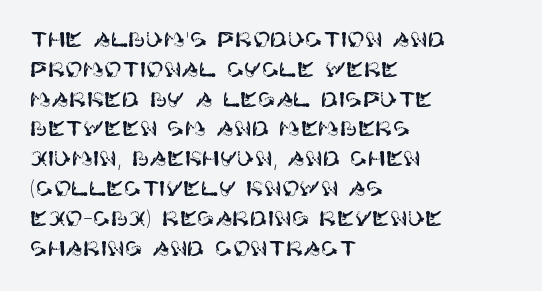
The image shows 21 px text type, upright; set left-aligned, normal line spacing (1.42x), normal letter spacing, not underlined.
